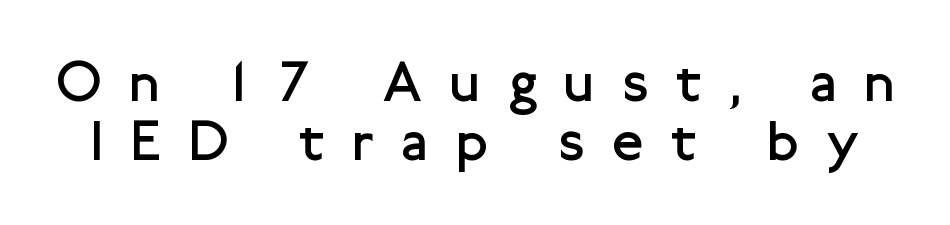
{"serif": "no", "italic": "no", "bold": "no", "weight": "regular", "width": "normal", "stroke_contrast": "low", "x_height": "medium", "monospaced": "no", "underline": "no", "line_spacing": "tight", "line_spacing_ratio": 1.03, "letter_spacing": "wide", "letter_spacing_em": 0.5, "glyph_px": 57}
